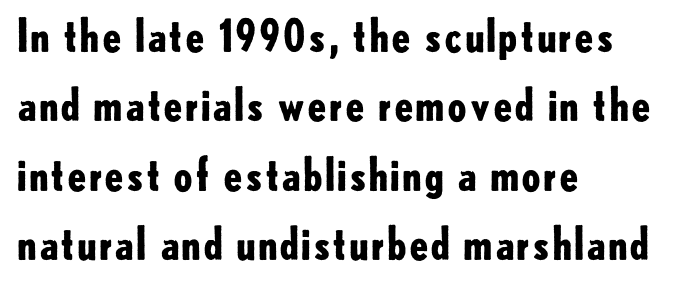
The image shows 45 px bold sans-serif type, upright; set left-aligned, normal line spacing (1.54x), normal letter spacing, not underlined; low stroke contrast and a small x-height.
